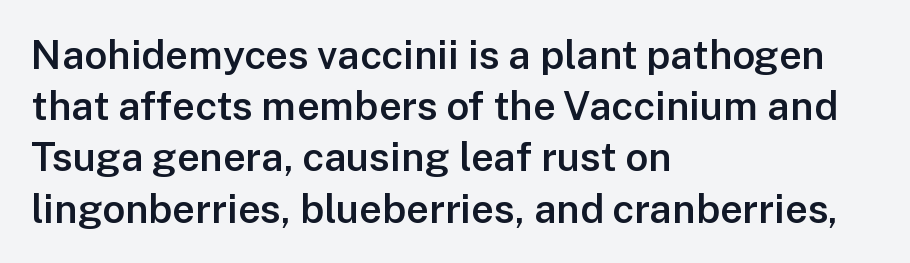
The image shows 40 px semibold sans-serif type, upright; set left-aligned, normal line spacing (1.28x), normal letter spacing, not underlined; low stroke contrast and a medium x-height.
